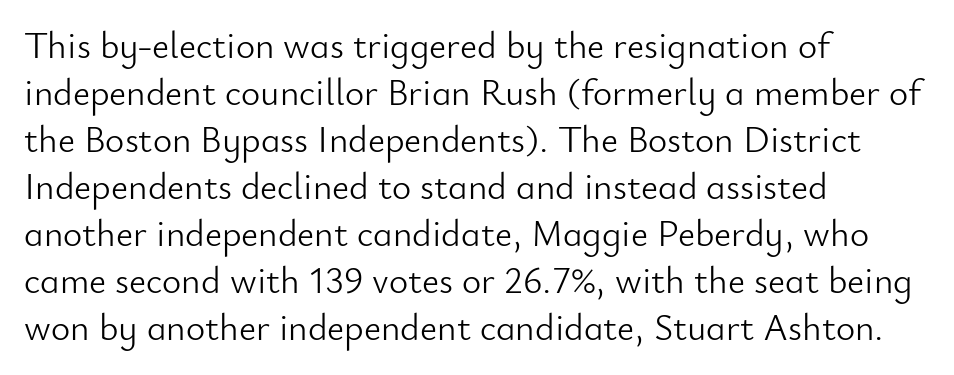
The image shows 37 px light sans-serif type, upright; set left-aligned, normal line spacing (1.27x), normal letter spacing, not underlined; low stroke contrast and a small x-height.
